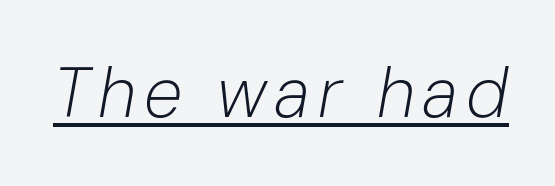
The image shows 70 px light type, italic (leaning right); set underlined; low stroke contrast and a medium x-height.
